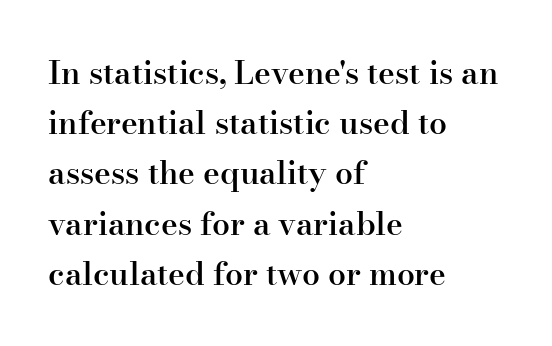
{"serif": "yes", "italic": "no", "bold": "semi", "weight": "semibold", "width": "normal", "stroke_contrast": "high", "x_height": "small", "monospaced": "no", "underline": "no", "align": "left", "line_spacing": "normal", "line_spacing_ratio": 1.57, "letter_spacing": "normal", "letter_spacing_em": 0.0, "glyph_px": 32}
